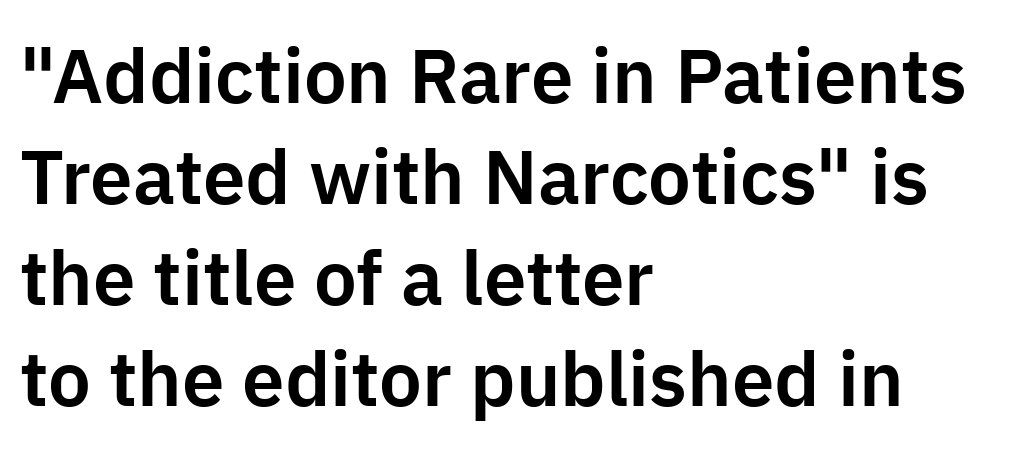
{"serif": "no", "italic": "no", "width": "normal", "stroke_contrast": "low", "x_height": "medium", "monospaced": "no", "underline": "no", "align": "left", "line_spacing": "normal", "line_spacing_ratio": 1.33, "letter_spacing": "normal", "letter_spacing_em": 0.0, "glyph_px": 76}
